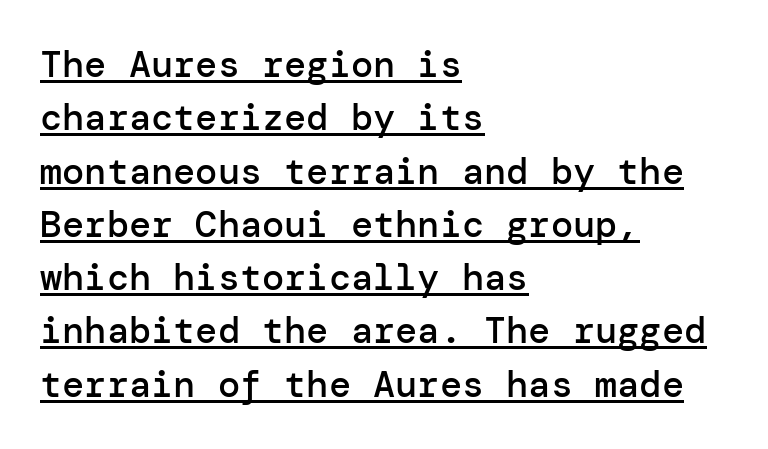
Q: Is the text bold? A: Semi-bold.
Q: Is the text italic (slanted)? A: No, it is upright.
Q: Is the typeface a serif or a sans-serif typeface? A: Sans-serif.
Q: Is the text underlined? A: Yes.
Q: How is the paragraph aligned? A: Left-aligned.
Q: Is the spacing between letters normal or unusually wide? A: Normal.
Q: Is the spacing between lines tight, normal or loose? A: Normal.
Q: Width (condensed, normal, or wide)? A: Normal.
Q: Stroke contrast? A: Low.
Q: x-height? A: Medium.
